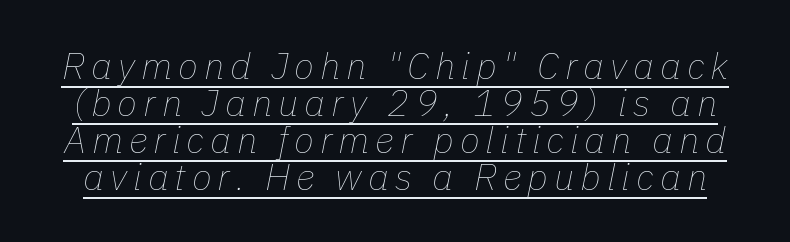
{"italic": "yes", "lean": "right", "slant_degrees": 11, "bold": "no", "weight": "thin", "width": "normal", "stroke_contrast": "low", "x_height": "medium", "monospaced": "no", "underline": "yes", "line_spacing": "tight", "line_spacing_ratio": 1.0, "glyph_px": 37}
